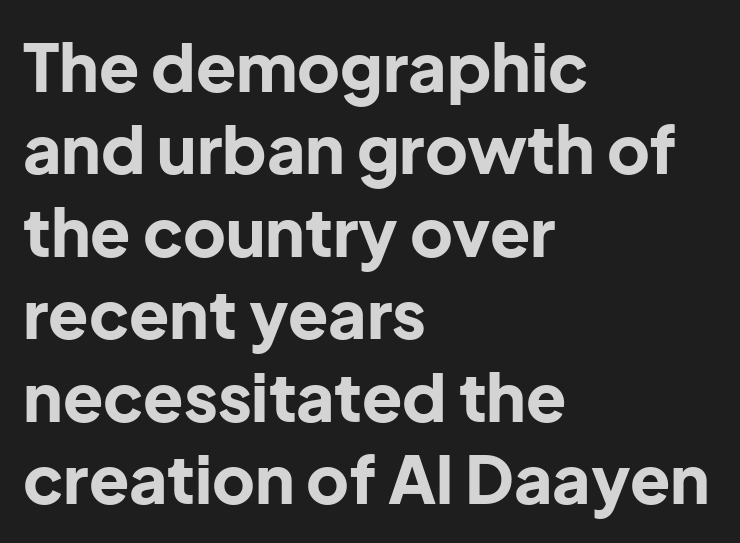
Q: Is the text bold? A: Yes.
Q: Is the text italic (slanted)? A: No, it is upright.
Q: Is the typeface a serif or a sans-serif typeface? A: Sans-serif.
Q: Is the text underlined? A: No.
Q: How is the paragraph aligned? A: Left-aligned.
Q: Is the spacing between letters normal or unusually wide? A: Normal.
Q: Is the spacing between lines tight, normal or loose? A: Normal.
Q: Width (condensed, normal, or wide)? A: Normal.
Q: Stroke contrast? A: Low.
Q: x-height? A: Medium.
Q: Monospaced? A: No.
